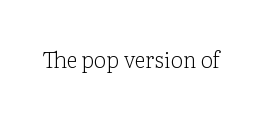
{"italic": "no", "bold": "no", "underline": "no", "letter_spacing": "normal", "letter_spacing_em": 0.0, "glyph_px": 22}
